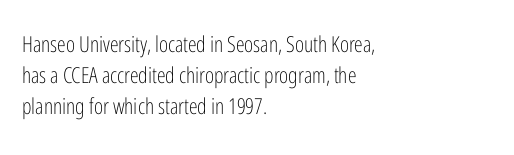
{"italic": "no", "bold": "no", "underline": "no", "align": "left", "line_spacing": "normal", "line_spacing_ratio": 1.4, "letter_spacing": "normal", "letter_spacing_em": 0.0, "glyph_px": 22}
